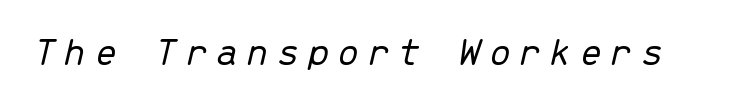
You can tell it's italic because the verticals aren't actually vertical. The specimen omits any rule beneath the text block's lines. These lines are rendered in a fixed-pitch font. The letters look calm and open, with moderate or lighter stems.
